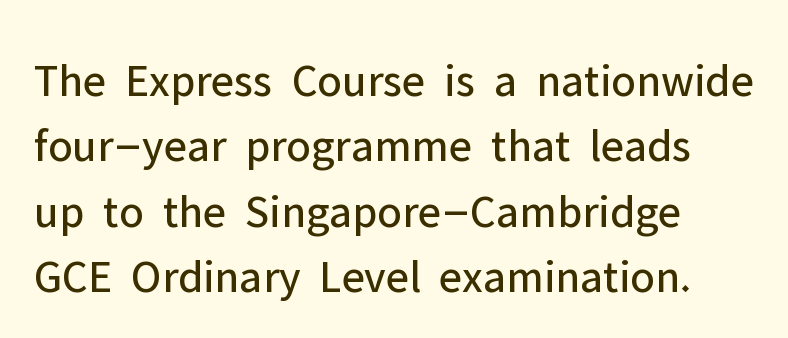
{"serif": "no", "italic": "no", "bold": "no", "weight": "regular", "width": "normal", "stroke_contrast": "low", "x_height": "medium", "monospaced": "no", "underline": "no", "align": "left", "line_spacing": "normal", "line_spacing_ratio": 1.39, "letter_spacing": "normal", "letter_spacing_em": 0.0, "glyph_px": 47}
